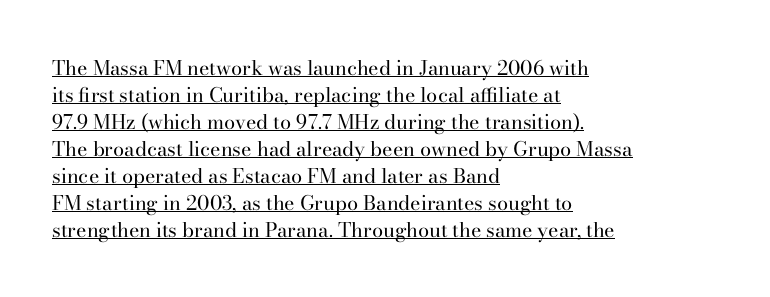
The image shows 20 px text type, upright; set left-aligned, normal line spacing (1.35x), normal letter spacing, underlined.
